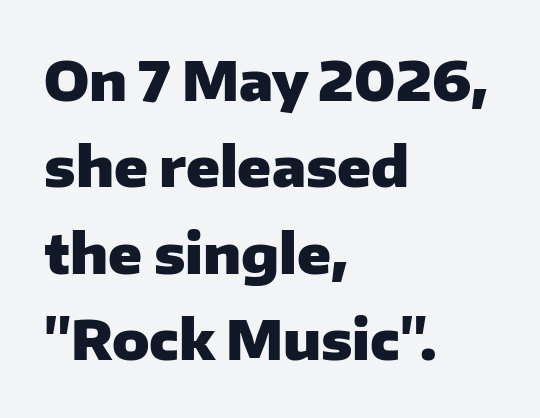
The image shows 55 px heavy sans-serif type, upright; set left-aligned, normal line spacing (1.57x), normal letter spacing, not underlined; low stroke contrast and a medium x-height.
